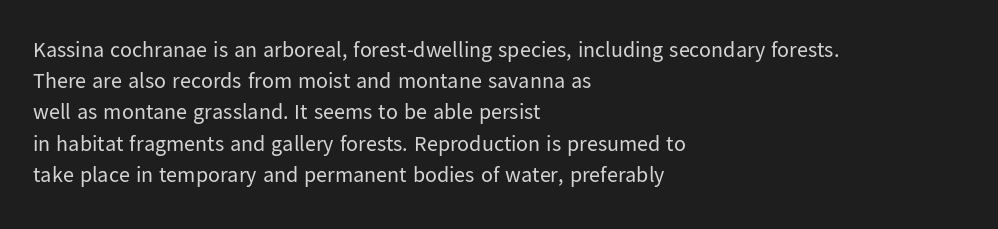
Every row of glyphs begins at an identical x-position on the left. The typesetting does not lean heavy: it is not bold. One glance says typical: line gaps are just what's usual. Underlining? Definitely not there.
